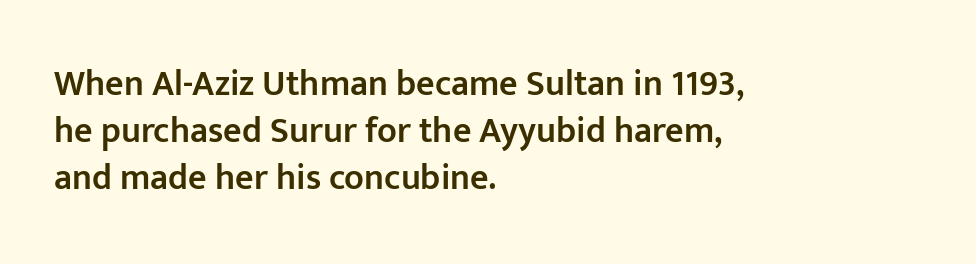
The rendering keeps characters at their native spacing. If you drew a line through each stem, it would be perfectly vertical. The rendering anchors every line to the left-hand side. This is the in-between weight designers call semibold or demi. Interline gaps are of average width in this sample. To sum up the face: it is a sans, with no serifs.
